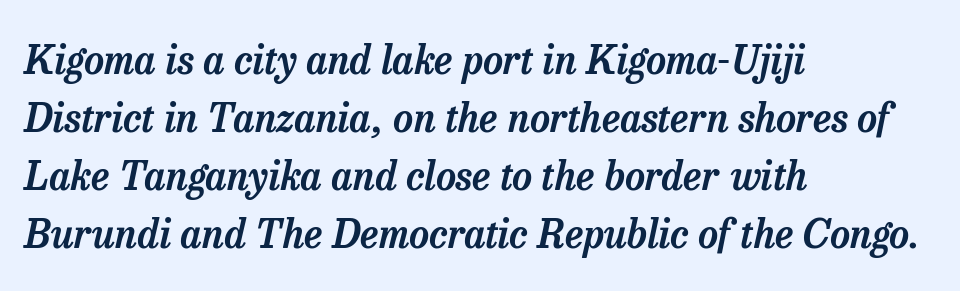
Leading: standard. Note the varied advance widths — an 'i' is clearly narrower than an 'm'. The specimen reads as italic at a glance. Stroke terminals: seriffed. Letters rest on an invisible, unmarked baseline.
